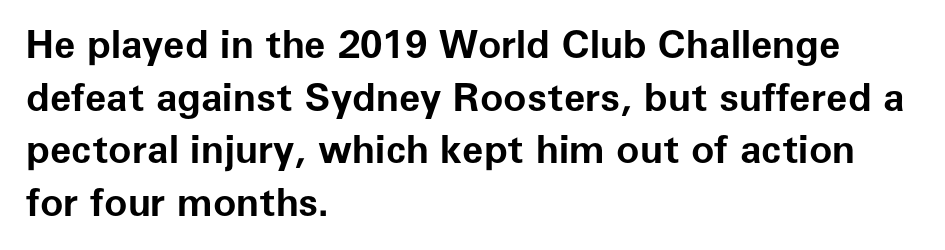
Q: Is the text bold? A: Yes.
Q: Is the text italic (slanted)? A: No, it is upright.
Q: Is the typeface a serif or a sans-serif typeface? A: Sans-serif.
Q: Is the text underlined? A: No.
Q: How is the paragraph aligned? A: Left-aligned.
Q: Is the spacing between letters normal or unusually wide? A: Normal.
Q: Is the spacing between lines tight, normal or loose? A: Normal.
Q: Width (condensed, normal, or wide)? A: Normal.
Q: Stroke contrast? A: Low.
Q: x-height? A: Medium.
Q: Monospaced? A: No.
